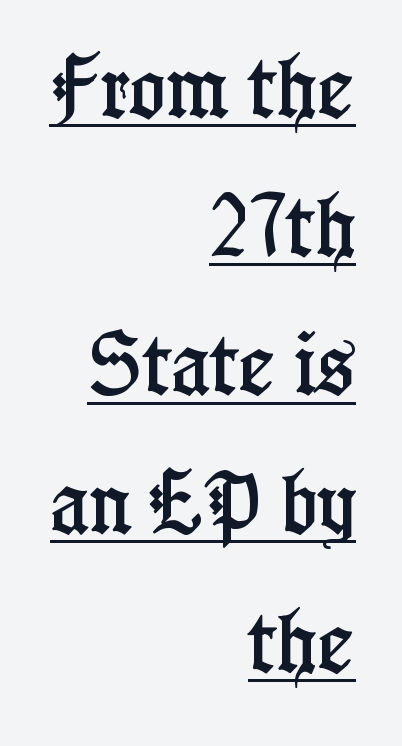
Each new line begins a long way beneath the previous one. A continuous stroke trails under the words, as in a hyperlink. Casual observation: everything's shoved over to the right. The letters advance in unequal steps, a hallmark of proportional type.
